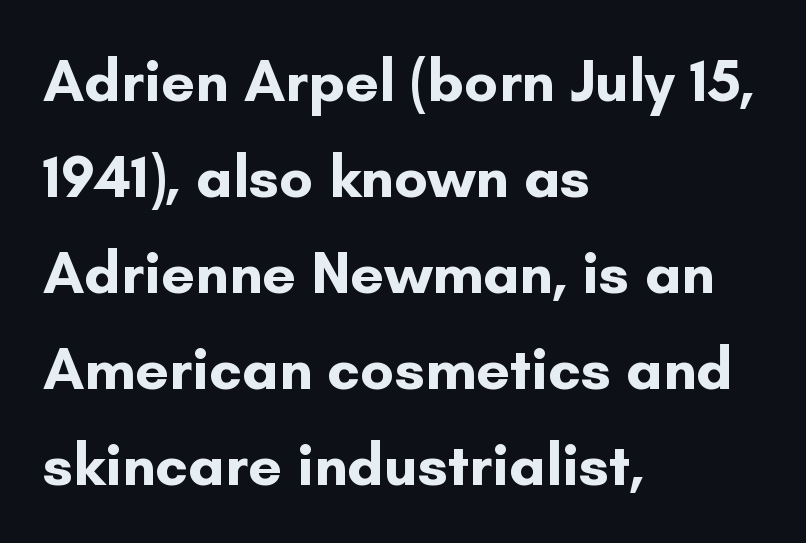
The image shows 60 px bold sans-serif type, upright; set left-aligned, normal line spacing (1.6x), normal letter spacing, not underlined; low stroke contrast and a small x-height.
